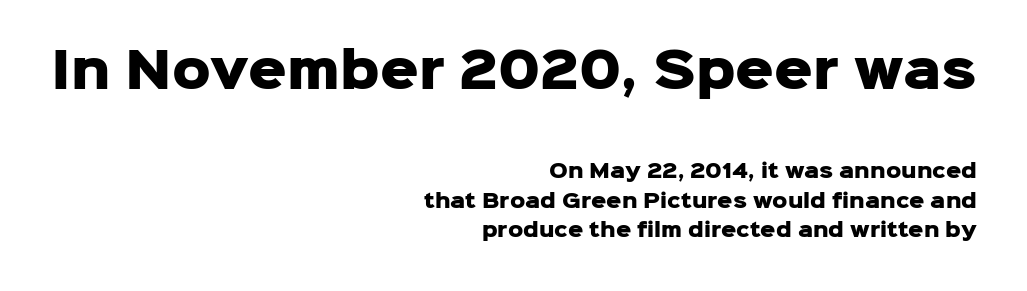
Q: Is the text bold? A: Yes.
Q: Is the text italic (slanted)? A: No, it is upright.
Q: Is the typeface a serif or a sans-serif typeface? A: Sans-serif.
Q: Is the text underlined? A: No.
Q: How is the paragraph aligned? A: Right-aligned.
Q: Is the spacing between letters normal or unusually wide? A: Normal.
Q: Is the spacing between lines tight, normal or loose? A: Normal.
Q: Which block of text is set in a larger size, the first (top) or the second (bottom)? A: The first (top) one.
Q: Width (condensed, normal, or wide)? A: Normal.
Q: Stroke contrast? A: Low.
Q: x-height? A: Medium.
Q: Monospaced? A: No.
